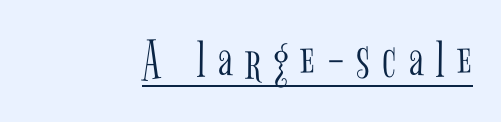
{"serif": "yes", "italic": "no", "bold": "no", "weight": "light", "width": "condensed", "stroke_contrast": "low", "x_height": "medium", "monospaced": "no", "underline": "yes", "align": "right", "letter_spacing": "wide", "letter_spacing_em": 0.23, "glyph_px": 55}
